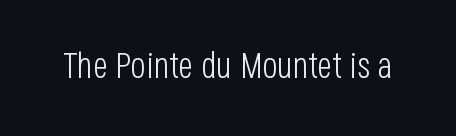
The image shows 36 px light, condensed sans-serif type, upright; set normal letter spacing, not underlined; low stroke contrast and a large x-height.
